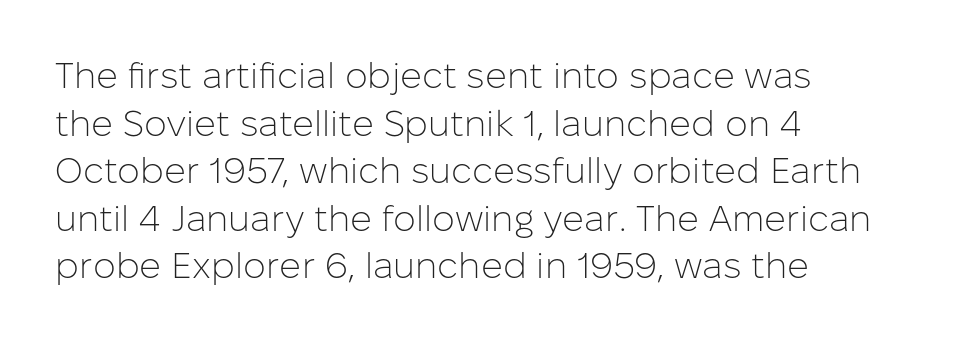
Q: Is the text bold? A: No.
Q: Is the text italic (slanted)? A: No, it is upright.
Q: Is the typeface a serif or a sans-serif typeface? A: Sans-serif.
Q: Is the text underlined? A: No.
Q: How is the paragraph aligned? A: Left-aligned.
Q: Is the spacing between letters normal or unusually wide? A: Normal.
Q: Is the spacing between lines tight, normal or loose? A: Normal.
Q: Width (condensed, normal, or wide)? A: Normal.
Q: Stroke contrast? A: Low.
Q: x-height? A: Medium.
Q: Monospaced? A: No.
